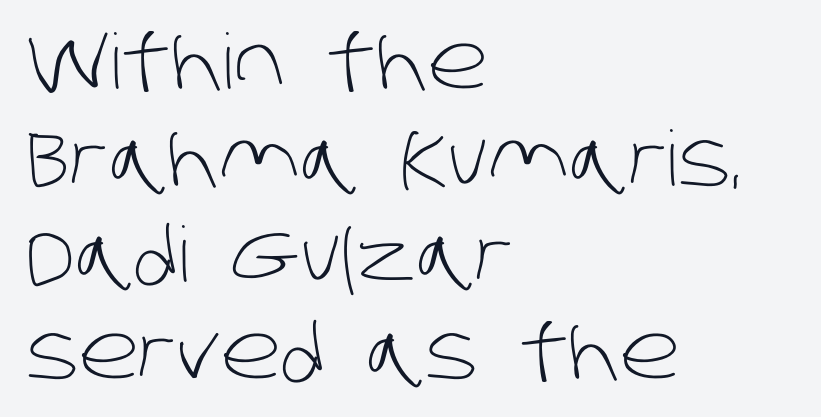
The image shows 76 px light sans-serif type; set left-aligned, normal line spacing (1.27x), normal letter spacing, not underlined; low stroke contrast and a large x-height.
